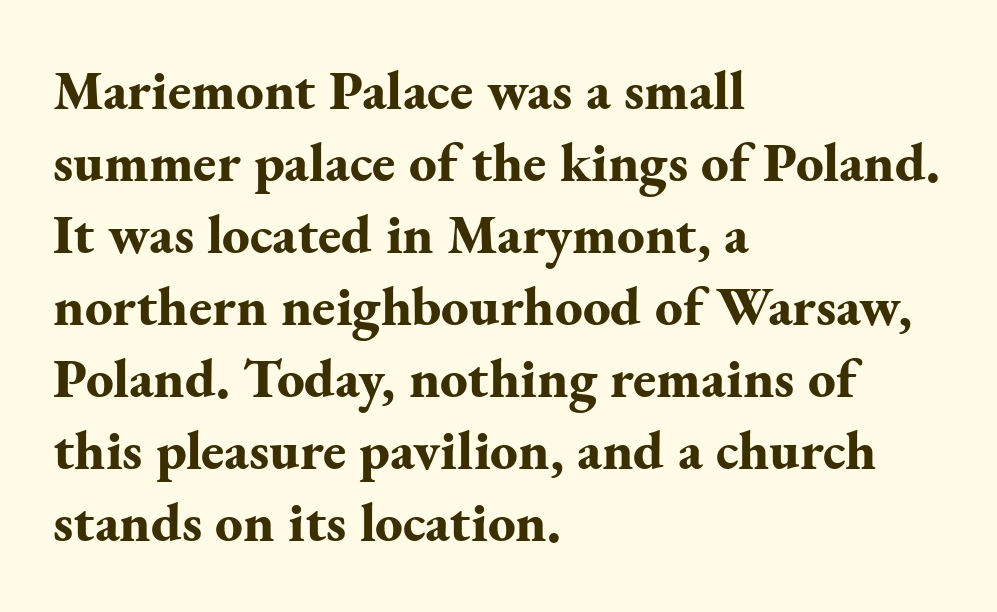
Notice how the stems are strictly vertical — no italics here. Words float on clear page, feet unadorned. How are the letters spaced? Ordinarily, with no added tracking. The passage shown is typed in a proportional face where columns would drift. The rag falls on the right side of this text block.
